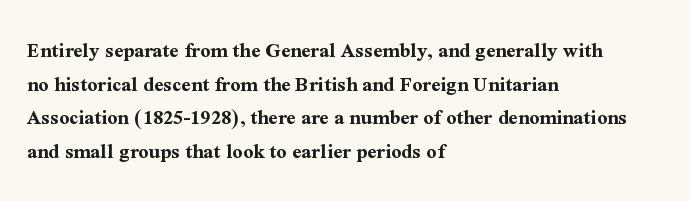
The image shows 22 px bold type, upright; set left-aligned, normal line spacing (1.53x), normal letter spacing, not underlined.
